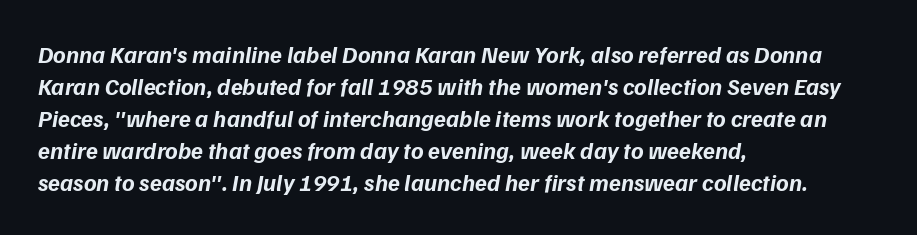
{"italic": "yes", "lean": "right", "slant_degrees": 9, "bold": "yes", "underline": "no", "align": "left", "line_spacing": "normal", "line_spacing_ratio": 1.33, "letter_spacing": "normal", "letter_spacing_em": 0.0, "glyph_px": 24}
